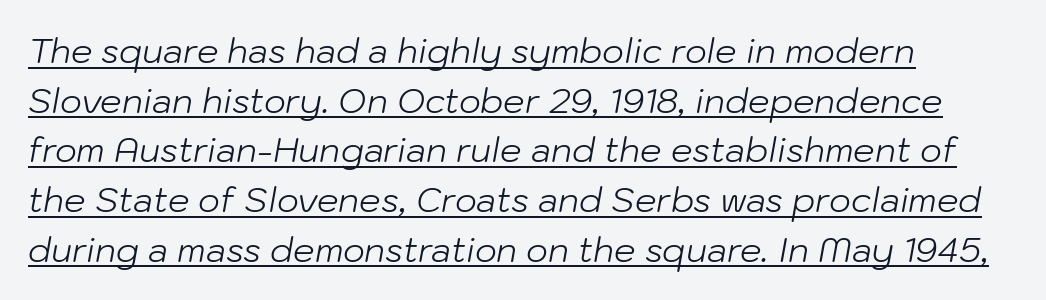
Q: Is the text bold? A: No.
Q: Is the text italic (slanted)? A: Yes, it leans right by about 10 degrees.
Q: Is the text underlined? A: Yes.
Q: How is the paragraph aligned? A: Left-aligned.
Q: Is the spacing between letters normal or unusually wide? A: Normal.
Q: Is the spacing between lines tight, normal or loose? A: Normal.
Q: Width (condensed, normal, or wide)? A: Normal.
Q: Stroke contrast? A: Low.
Q: x-height? A: Medium.
Q: Monospaced? A: No.
